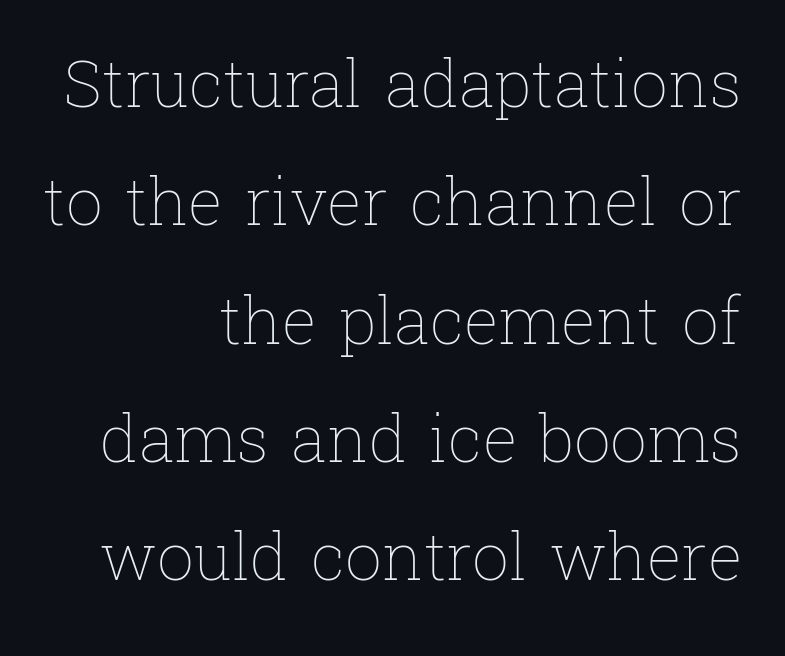
{"italic": "no", "bold": "no", "weight": "thin", "width": "normal", "stroke_contrast": "low", "x_height": "medium", "monospaced": "no", "underline": "no", "align": "right", "line_spacing_ratio": 1.82, "letter_spacing": "normal", "letter_spacing_em": 0.0, "glyph_px": 65}
